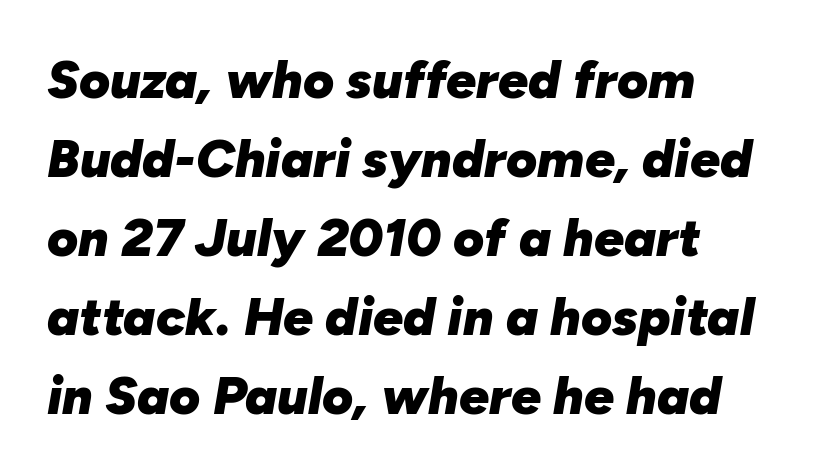
The image shows 53 px heavy type, italic (leaning right); set left-aligned, normal line spacing (1.49x), normal letter spacing, not underlined; low stroke contrast and a medium x-height.
